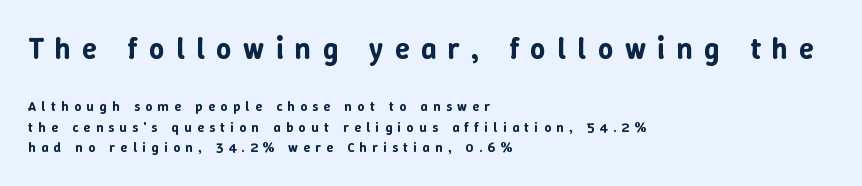
Words appear elongated and porous because spacing is wide. When letters stand straight like this, we call the style roman or upright. Leading matches the norm, producing a regular column. Line starts are locked; line ends wander. Nobody drew a line under any word here. The face used here appears at its bigger size in the upper chunk.
